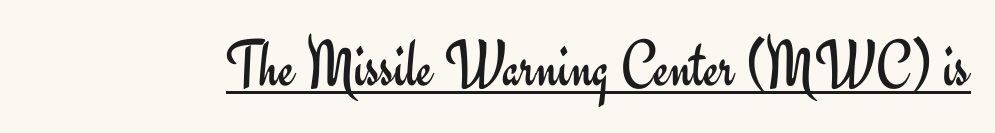
Q: Is the text bold? A: No.
Q: Is the text italic (slanted)? A: Yes.
Q: Is the typeface a serif or a sans-serif typeface? A: Sans-serif.
Q: Is the text underlined? A: Yes.
Q: Is the spacing between letters normal or unusually wide? A: Normal.
Q: Width (condensed, normal, or wide)? A: Normal.
Q: Stroke contrast? A: Low.
Q: x-height? A: Small.
Q: Monospaced? A: No.
